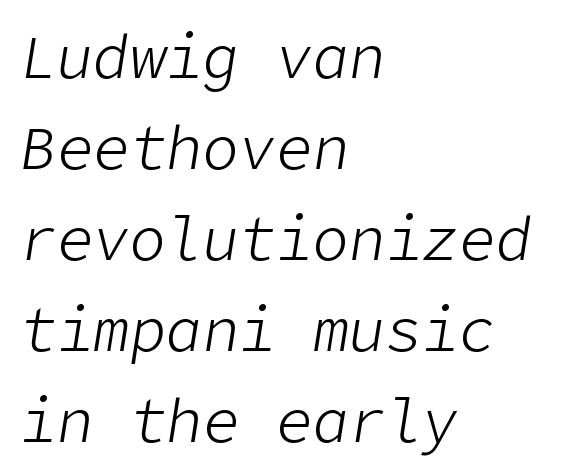
Q: Is the text bold? A: No.
Q: Is the text italic (slanted)? A: Yes, it leans right by about 9 degrees.
Q: Is the text underlined? A: No.
Q: How is the paragraph aligned? A: Left-aligned.
Q: Is the spacing between letters normal or unusually wide? A: Normal.
Q: Is the spacing between lines tight, normal or loose? A: Normal.
Q: Width (condensed, normal, or wide)? A: Normal.
Q: Stroke contrast? A: Low.
Q: x-height? A: Medium.
